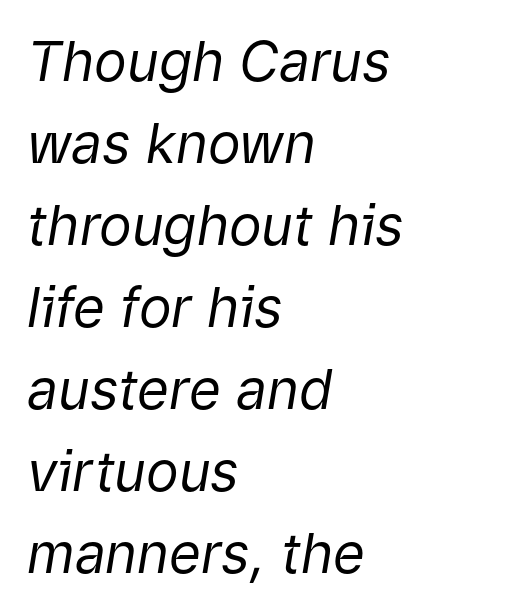
{"italic": "yes", "lean": "right", "slant_degrees": 9, "bold": "no", "weight": "regular", "width": "normal", "stroke_contrast": "low", "x_height": "medium", "monospaced": "no", "underline": "no", "align": "left", "line_spacing": "normal", "line_spacing_ratio": 1.49, "letter_spacing": "normal", "letter_spacing_em": 0.0, "glyph_px": 55}
